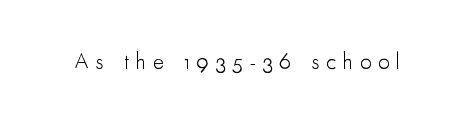
The image shows 23 px text type, upright; set unusually wide letter spacing (+0.29 em), not underlined.
